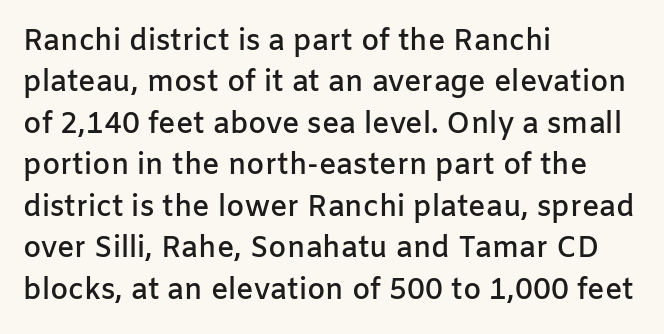
Q: Is the text bold? A: Semi-bold.
Q: Is the text italic (slanted)? A: No, it is upright.
Q: Is the typeface a serif or a sans-serif typeface? A: Sans-serif.
Q: Is the text underlined? A: No.
Q: How is the paragraph aligned? A: Left-aligned.
Q: Is the spacing between letters normal or unusually wide? A: Normal.
Q: Is the spacing between lines tight, normal or loose? A: Normal.
Q: Width (condensed, normal, or wide)? A: Normal.
Q: Stroke contrast? A: Low.
Q: x-height? A: Medium.
Q: Monospaced? A: No.
